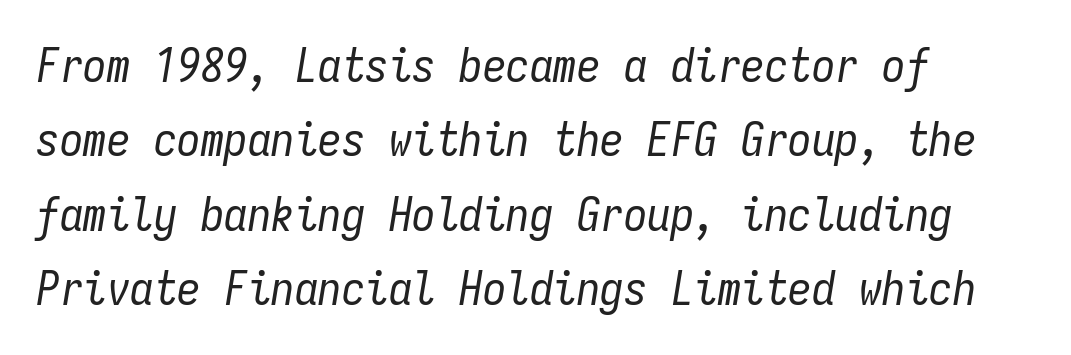
{"italic": "yes", "lean": "right", "slant_degrees": 9, "bold": "no", "weight": "regular", "width": "condensed", "stroke_contrast": "low", "x_height": "medium", "monospaced": "yes", "underline": "no", "align": "left", "line_spacing": "normal", "line_spacing_ratio": 1.58, "letter_spacing": "normal", "letter_spacing_em": 0.0, "glyph_px": 47}
